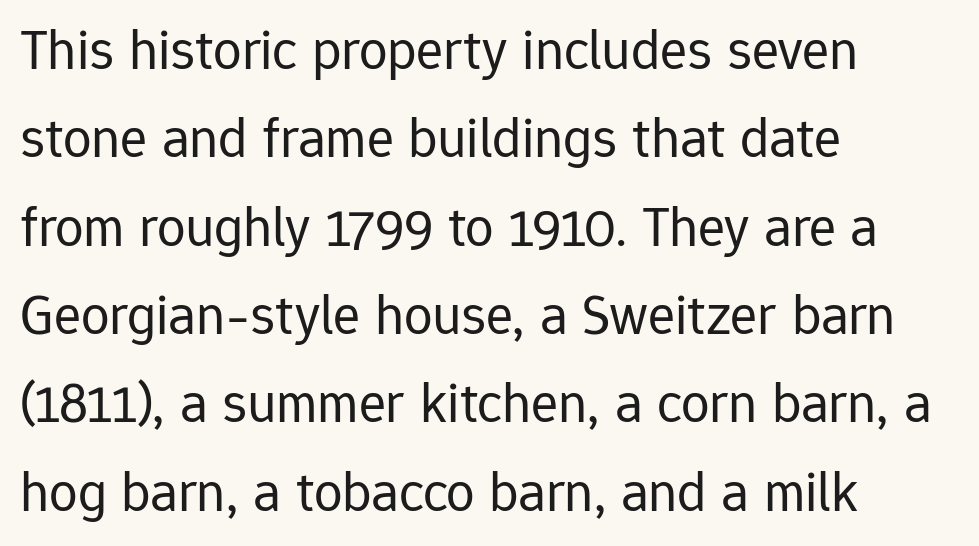
The image shows 57 px regular-weight sans-serif type, upright; set left-aligned, normal line spacing (1.55x), normal letter spacing, not underlined; low stroke contrast and a medium x-height.
